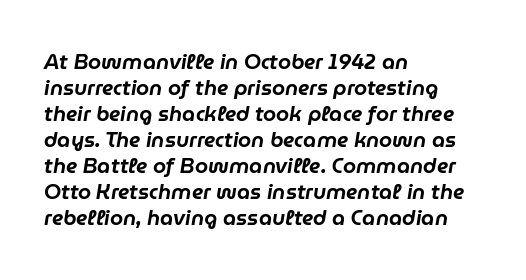
{"italic": "yes", "lean": "right", "slant_degrees": 9, "underline": "no", "align": "left", "line_spacing_ratio": 1.24, "letter_spacing": "normal", "letter_spacing_em": 0.0, "glyph_px": 21}
